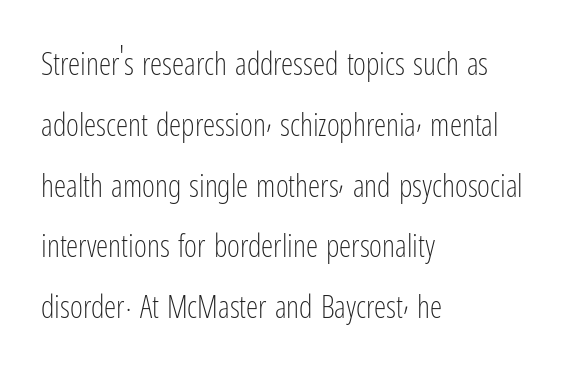
How are the letters spaced? Ordinarily, with no added tracking. Leading is clearly above the norm, producing a sparse column. Underlining? Definitely not there. A typesetter would mark this as roman, not italic. The face used here is proportionally spaced, like ordinary book or web type.
